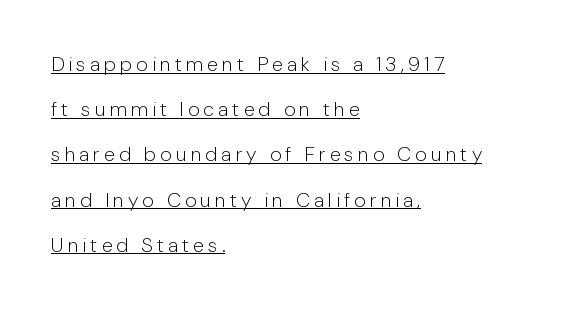
Q: Is the text bold? A: No.
Q: Is the text italic (slanted)? A: No, it is upright.
Q: Is the text underlined? A: Yes.
Q: How is the paragraph aligned? A: Left-aligned.
Q: Is the spacing between letters normal or unusually wide? A: Unusually wide.
Q: Is the spacing between lines tight, normal or loose? A: Loose.
